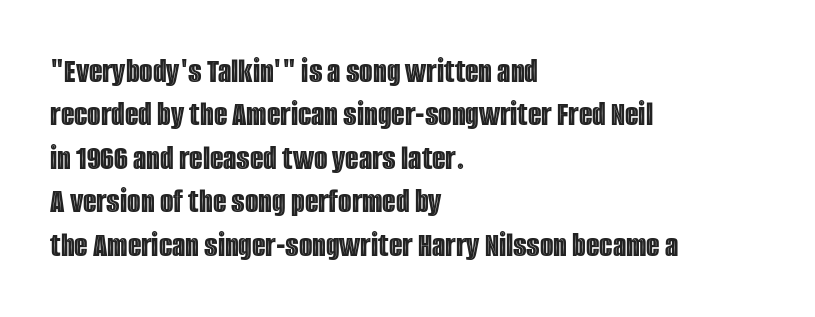
The image shows 35 px condensed type, upright; set left-aligned, line spacing 1.24x, normal letter spacing, not underlined; a large x-height.
